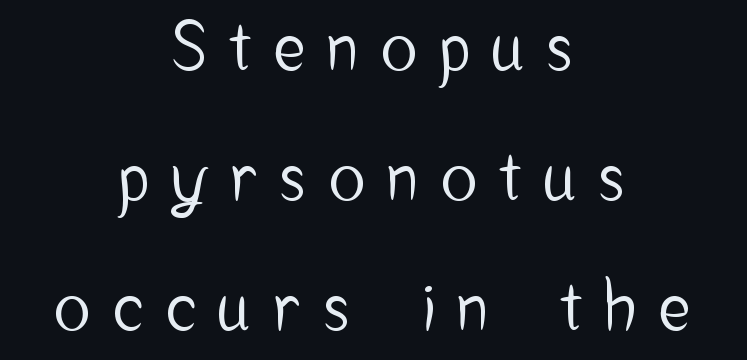
Q: Is the text italic (slanted)? A: No, it is upright.
Q: Is the typeface a serif or a sans-serif typeface? A: Sans-serif.
Q: Is the text underlined? A: No.
Q: How is the paragraph aligned? A: Centered.
Q: Is the spacing between letters normal or unusually wide? A: Unusually wide.
Q: Is the spacing between lines tight, normal or loose? A: Loose.
Q: Width (condensed, normal, or wide)? A: Condensed.
Q: Stroke contrast? A: Low.
Q: x-height? A: Medium.
Q: Monospaced? A: No.
